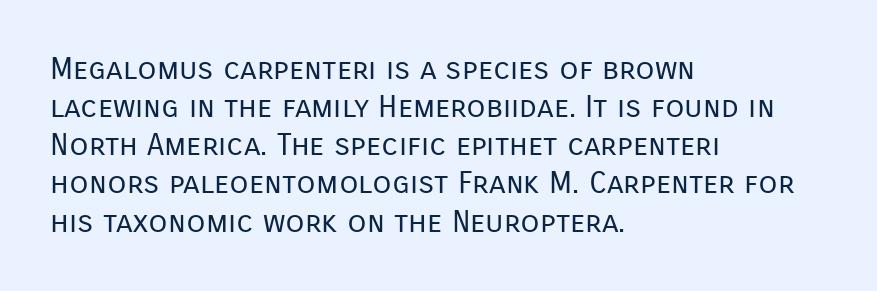
The specimen reads as upright at a glance. Plain, unruled lines of type. The rendering keeps characters at their native spacing. Stem width sits at or under what a default text font uses.
